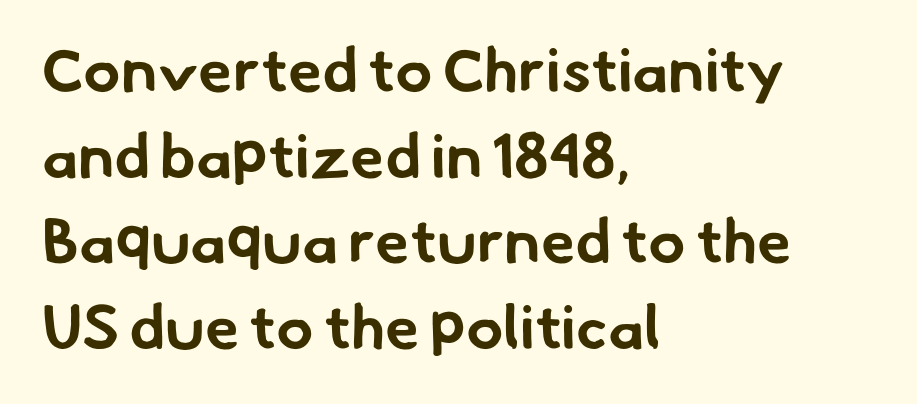
Q: Is the text bold? A: Yes.
Q: Is the typeface a serif or a sans-serif typeface? A: Sans-serif.
Q: Is the text underlined? A: No.
Q: How is the paragraph aligned? A: Left-aligned.
Q: Is the spacing between letters normal or unusually wide? A: Normal.
Q: Is the spacing between lines tight, normal or loose? A: Normal.
Q: Width (condensed, normal, or wide)? A: Normal.
Q: Stroke contrast? A: Low.
Q: x-height? A: Small.
Q: Monospaced? A: No.
